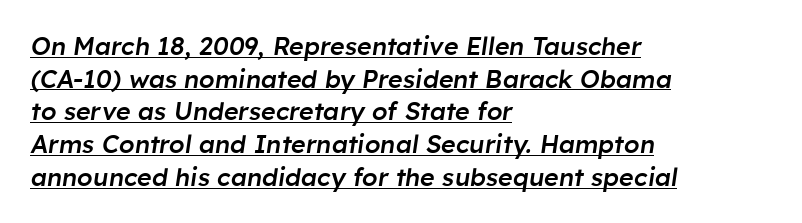
Q: Is the text bold? A: Semi-bold.
Q: Is the text italic (slanted)? A: Yes, it leans right by about 8 degrees.
Q: Is the text underlined? A: Yes.
Q: How is the paragraph aligned? A: Left-aligned.
Q: Is the spacing between letters normal or unusually wide? A: Normal.
Q: Is the spacing between lines tight, normal or loose? A: Normal.
